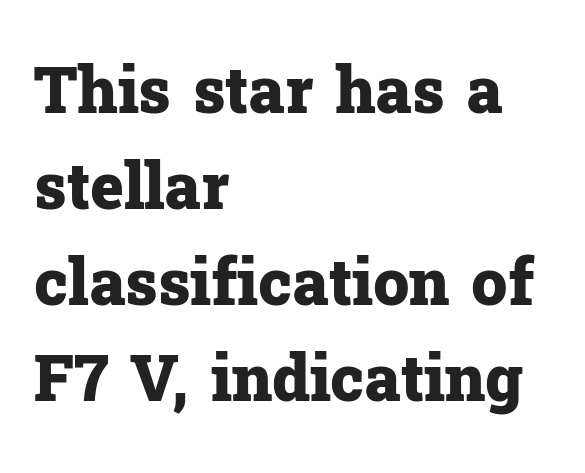
The words here are not underlined. Designer's note — italics off, roman on. You could not count columns in this text — the font is proportionally spaced. If you drew a ruler down the left edge, every line would touch it.
